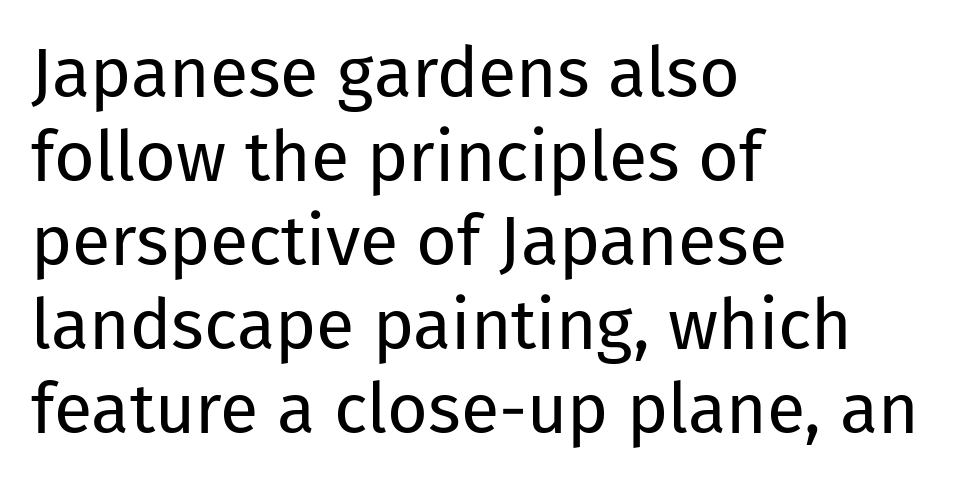
Q: Is the text bold? A: No.
Q: Is the text italic (slanted)? A: No, it is upright.
Q: Is the typeface a serif or a sans-serif typeface? A: Sans-serif.
Q: Is the text underlined? A: No.
Q: How is the paragraph aligned? A: Left-aligned.
Q: Is the spacing between letters normal or unusually wide? A: Normal.
Q: Width (condensed, normal, or wide)? A: Normal.
Q: Stroke contrast? A: Low.
Q: x-height? A: Medium.
Q: Monospaced? A: No.
